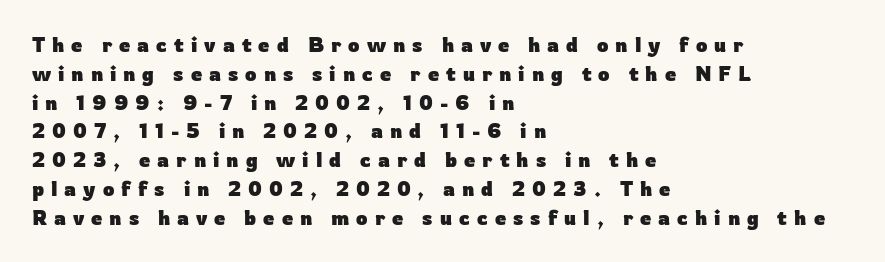
{"italic": "no", "bold": "yes", "underline": "no", "align": "left", "line_spacing": "normal", "line_spacing_ratio": 1.44, "letter_spacing": "wide", "letter_spacing_em": 0.35, "glyph_px": 20}
